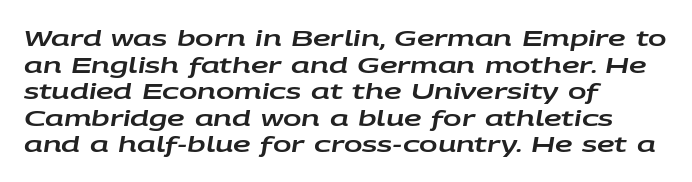
Q: Is the text italic (slanted)? A: Yes, it leans right by about 9 degrees.
Q: Is the text underlined? A: No.
Q: How is the paragraph aligned? A: Left-aligned.
Q: Is the spacing between letters normal or unusually wide? A: Normal.
